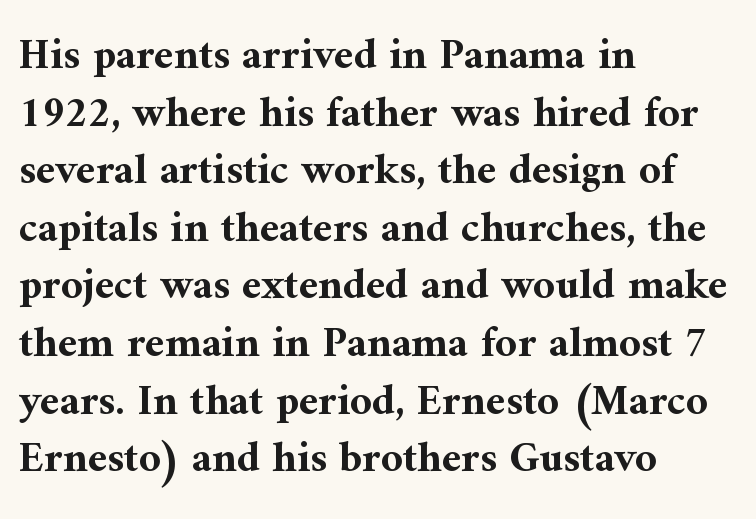
The image shows 43 px bold serif type, upright; set left-aligned, normal line spacing (1.34x), normal letter spacing, not underlined; medium stroke contrast and a medium x-height.
